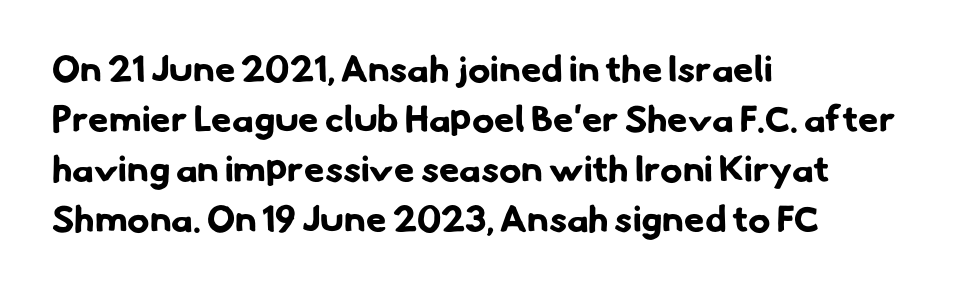
Q: Is the text bold? A: Yes.
Q: Is the typeface a serif or a sans-serif typeface? A: Sans-serif.
Q: Is the text underlined? A: No.
Q: How is the paragraph aligned? A: Left-aligned.
Q: Is the spacing between letters normal or unusually wide? A: Normal.
Q: Is the spacing between lines tight, normal or loose? A: Normal.
Q: Width (condensed, normal, or wide)? A: Normal.
Q: Stroke contrast? A: Low.
Q: x-height? A: Small.
Q: Monospaced? A: No.
